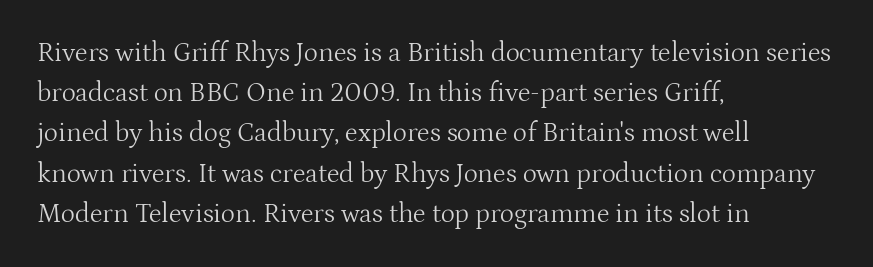
{"italic": "no", "bold": "no", "underline": "no", "align": "left", "line_spacing": "normal", "line_spacing_ratio": 1.49, "letter_spacing": "normal", "letter_spacing_em": 0.0, "glyph_px": 27}
